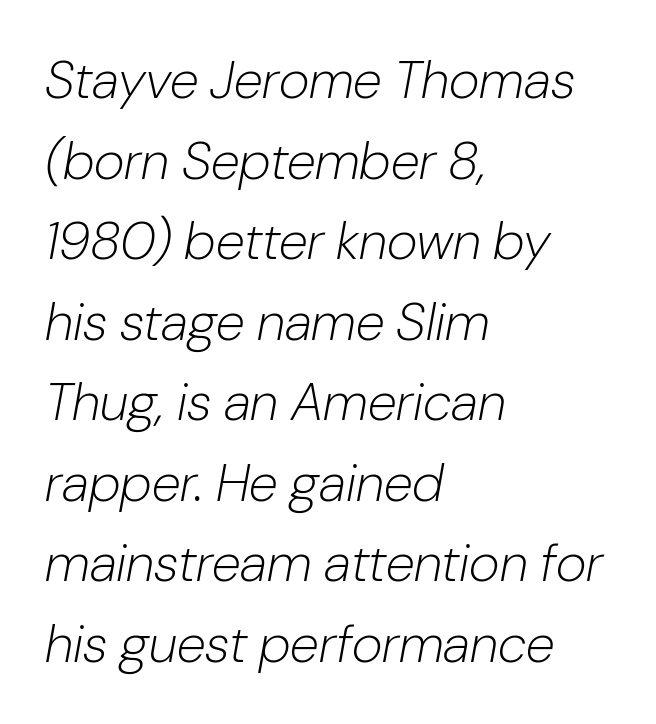
Q: Is the text bold? A: No.
Q: Is the text italic (slanted)? A: Yes, it leans right by about 10 degrees.
Q: Is the text underlined? A: No.
Q: How is the paragraph aligned? A: Left-aligned.
Q: Is the spacing between letters normal or unusually wide? A: Normal.
Q: Is the spacing between lines tight, normal or loose? A: Normal.
Q: Width (condensed, normal, or wide)? A: Normal.
Q: Stroke contrast? A: Low.
Q: x-height? A: Medium.
Q: Monospaced? A: No.
